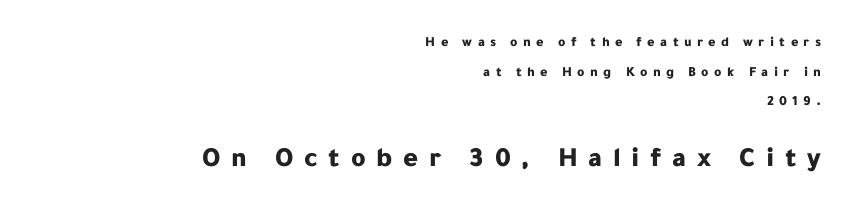
Nope, no serifs anywhere on these letters. Substantial extra tracking has been applied to these lines. The letters in the lower block stand taller than those in the block above. The face used here is proportionally spaced, like ordinary book or web type. These lines carry a lot of weight — the face is fully bold. This rendering features lettering with no underline.
